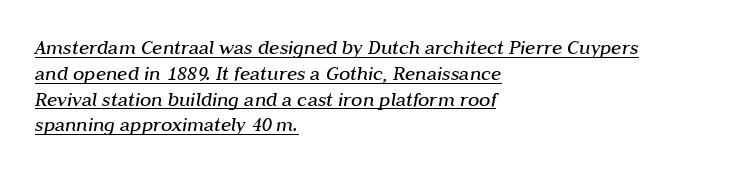
{"italic": "yes", "lean": "right", "slant_degrees": 10, "bold": "no", "underline": "yes", "align": "left", "line_spacing_ratio": 1.23, "letter_spacing": "normal", "letter_spacing_em": 0.0, "glyph_px": 21}
